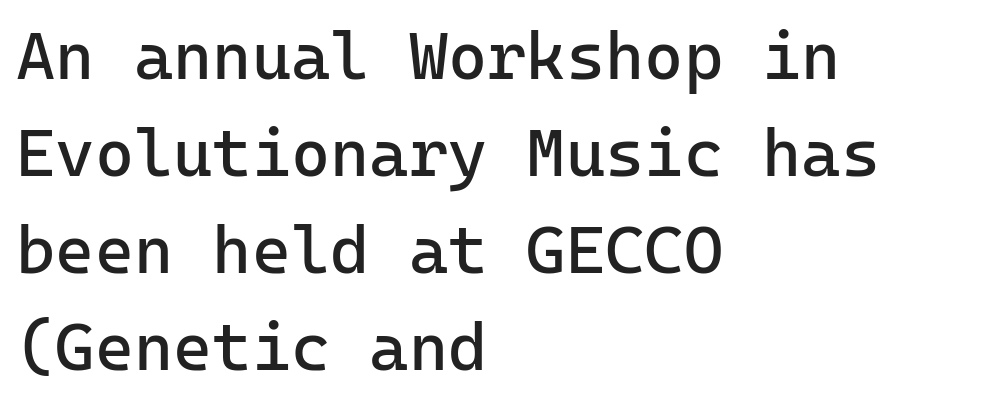
Q: Is the text bold? A: No.
Q: Is the text italic (slanted)? A: No, it is upright.
Q: Is the typeface a serif or a sans-serif typeface? A: Sans-serif.
Q: Is the text underlined? A: No.
Q: How is the paragraph aligned? A: Left-aligned.
Q: Is the spacing between letters normal or unusually wide? A: Normal.
Q: Is the spacing between lines tight, normal or loose? A: Normal.
Q: Width (condensed, normal, or wide)? A: Normal.
Q: Stroke contrast? A: Low.
Q: x-height? A: Medium.
Q: Monospaced? A: Yes.
